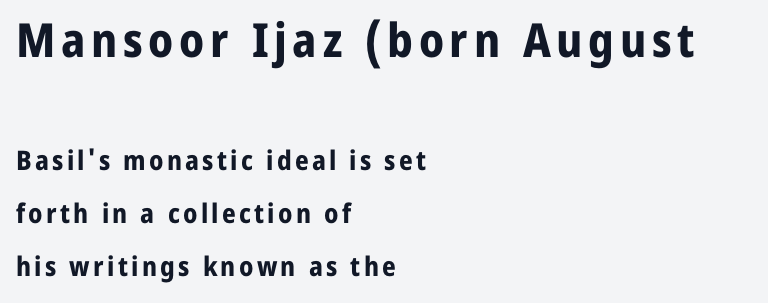
You can tell from the bare stems that sans-serif type was used. Each row of text sits above clean, open space. The axis of the letterforms is exactly vertical. The letters advance in unequal steps, a hallmark of proportional type.
